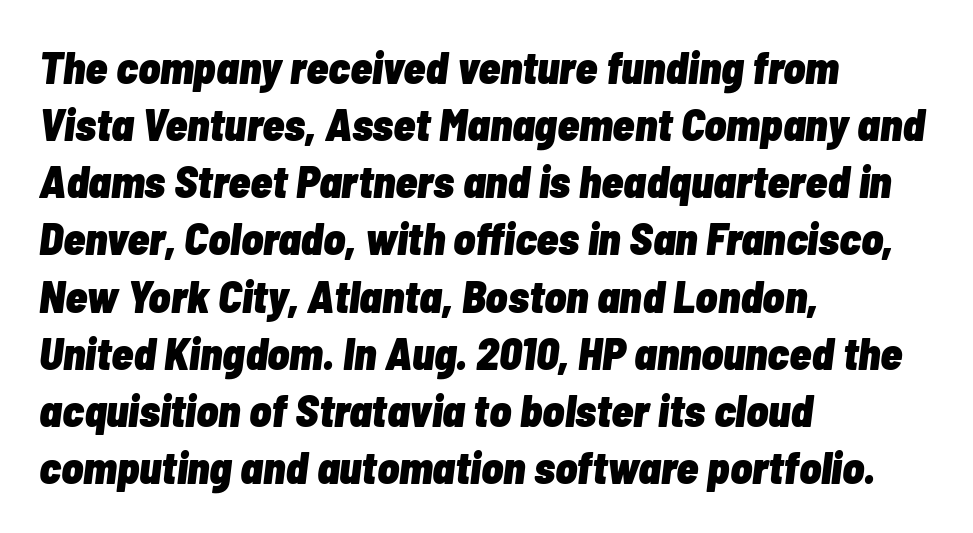
{"italic": "yes", "lean": "right", "slant_degrees": 7, "bold": "yes", "weight": "heavy", "width": "condensed", "stroke_contrast": "low", "x_height": "medium", "monospaced": "no", "underline": "no", "align": "left", "line_spacing": "normal", "line_spacing_ratio": 1.27, "letter_spacing": "normal", "letter_spacing_em": 0.0, "glyph_px": 45}
